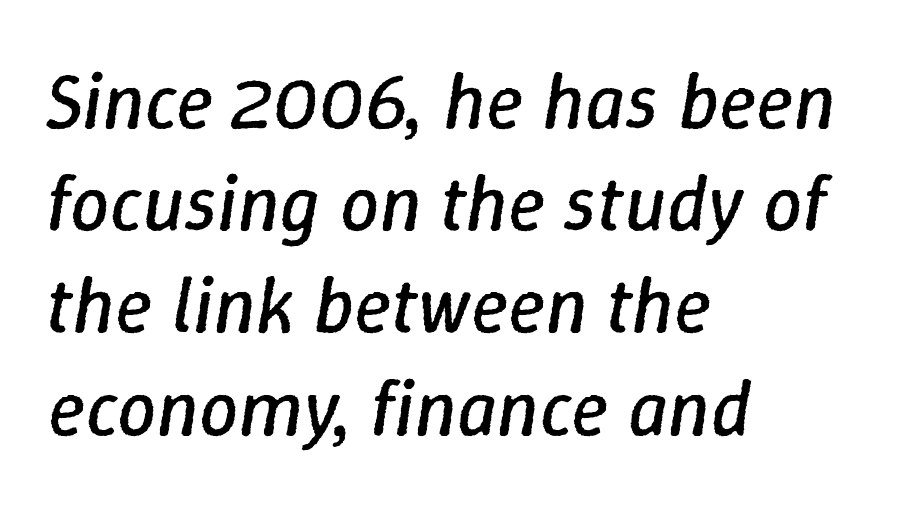
{"italic": "yes", "lean": "right", "slant_degrees": 9, "bold": "no", "weight": "regular", "width": "normal", "stroke_contrast": "low", "x_height": "medium", "monospaced": "no", "underline": "no", "align": "left", "line_spacing": "normal", "line_spacing_ratio": 1.31, "letter_spacing": "normal", "letter_spacing_em": 0.0, "glyph_px": 78}
